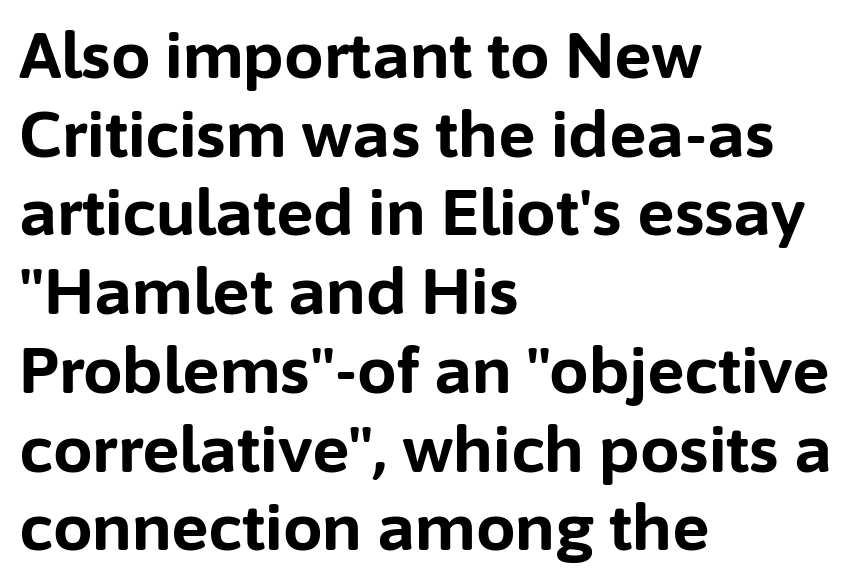
The glyphs in this specimen are sans serif. Is the type bold? Yes — the strokes are clearly thick and heavy. Plain, unruled lines of type. Whoever set this chose a conventional vertical rhythm. Quick note: not italic, upright.
